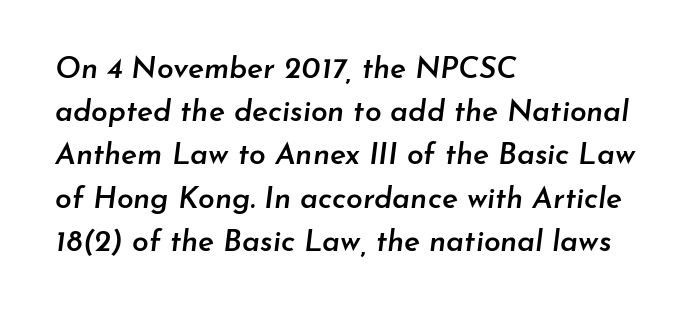
{"italic": "yes", "lean": "right", "slant_degrees": 7, "bold": "semi", "weight": "semibold", "width": "normal", "stroke_contrast": "low", "x_height": "small", "monospaced": "no", "underline": "no", "align": "left", "line_spacing": "normal", "line_spacing_ratio": 1.44, "letter_spacing": "normal", "letter_spacing_em": 0.0, "glyph_px": 30}
